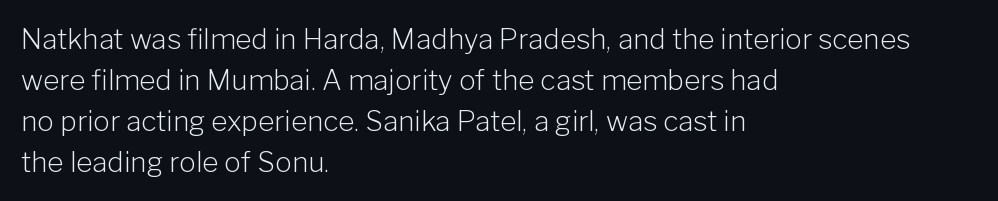
No extra ink here — the face is not bold. Spacing verdict: proportional, widths tailored to each character. The type is set solid horizontally, with unmodified tracking. The passage shown is typeset with a sans-serif family.
